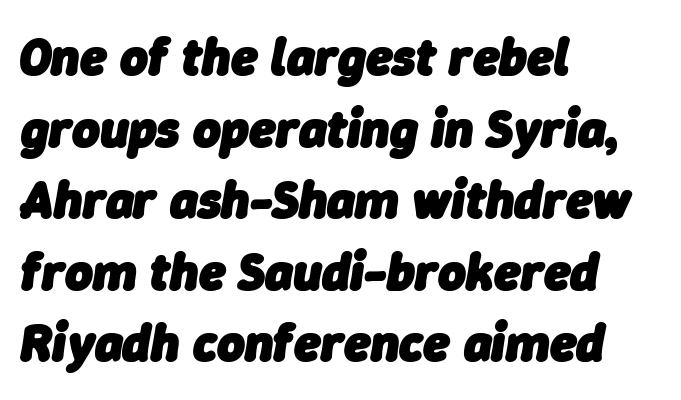
Q: Is the text bold? A: Yes.
Q: Is the text italic (slanted)? A: Yes, it leans right by about 9 degrees.
Q: Is the text underlined? A: No.
Q: How is the paragraph aligned? A: Left-aligned.
Q: Is the spacing between letters normal or unusually wide? A: Normal.
Q: Is the spacing between lines tight, normal or loose? A: Normal.
Q: Width (condensed, normal, or wide)? A: Normal.
Q: Stroke contrast? A: Low.
Q: x-height? A: Medium.
Q: Monospaced? A: No.
